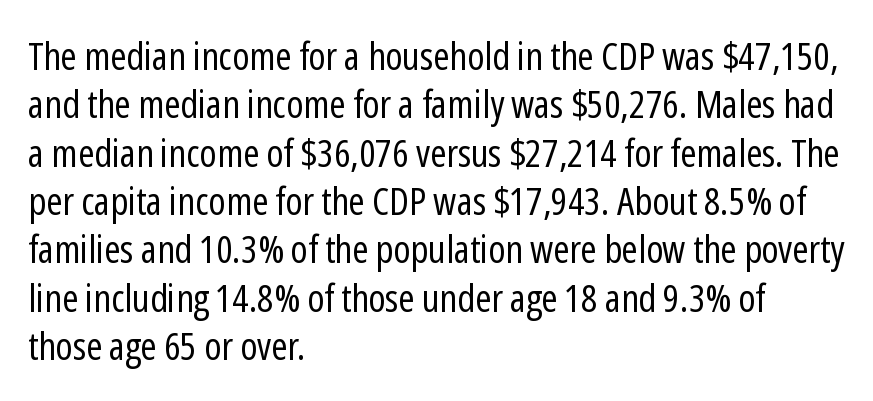
Q: Is the text bold? A: No.
Q: Is the text italic (slanted)? A: No, it is upright.
Q: Is the typeface a serif or a sans-serif typeface? A: Sans-serif.
Q: Is the text underlined? A: No.
Q: How is the paragraph aligned? A: Left-aligned.
Q: Is the spacing between letters normal or unusually wide? A: Normal.
Q: Width (condensed, normal, or wide)? A: Condensed.
Q: Stroke contrast? A: Low.
Q: x-height? A: Medium.
Q: Monospaced? A: No.
